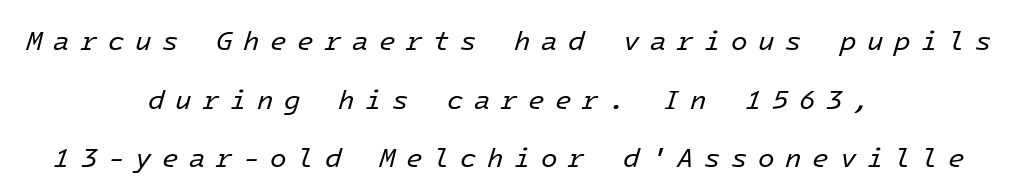
Q: Is the text bold? A: No.
Q: Is the text italic (slanted)? A: Yes, it leans right by about 16 degrees.
Q: Is the text underlined? A: No.
Q: How is the paragraph aligned? A: Centered.
Q: Is the spacing between letters normal or unusually wide? A: Unusually wide.
Q: Is the spacing between lines tight, normal or loose? A: Loose.
